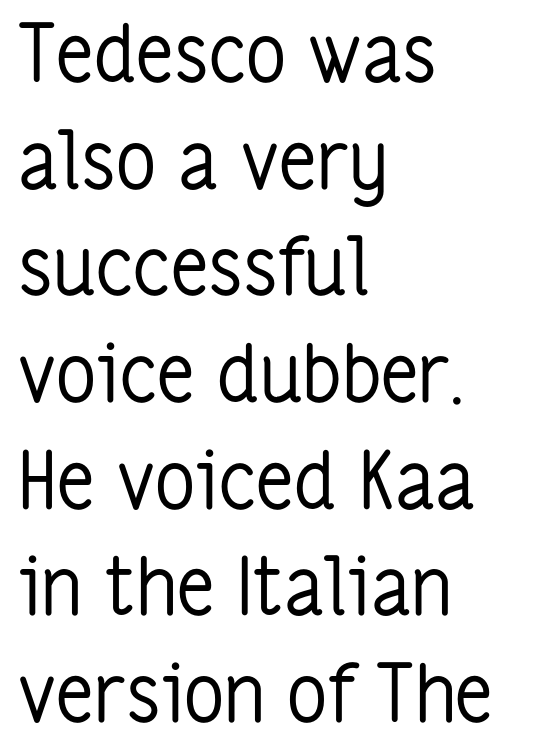
The image shows 79 px regular-weight, condensed sans-serif type, upright; set left-aligned, normal line spacing (1.35x), normal letter spacing, not underlined; low stroke contrast and a medium x-height.
